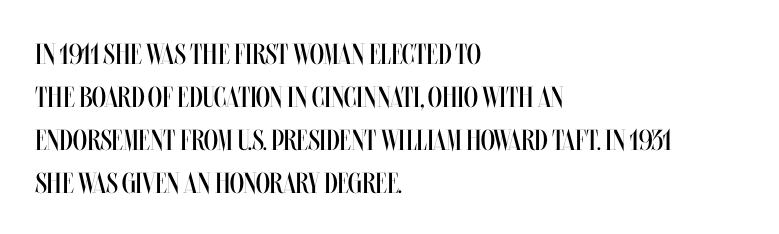
Stroke thickness stays within the range of a standard reading face or lighter. Character widths vary here, with narrow letters taking less room than wide ones. The ragged edge is on the right, which tells us the setting is flush left. Beneath every word, the page is bare. Successive baselines arrive at the customary interval.
